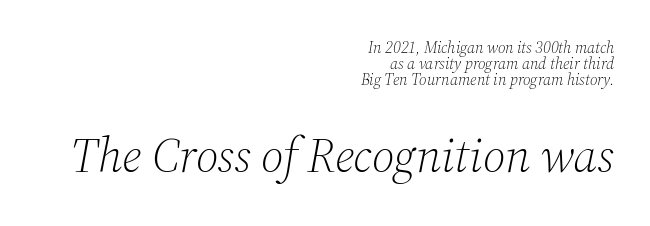
The image shows 48 px light serif type, italic (leaning right); set right-aligned, tight line spacing (1.0x), normal letter spacing, not underlined; the second (bottom) block is 3.0x larger; medium stroke contrast and a medium x-height.
